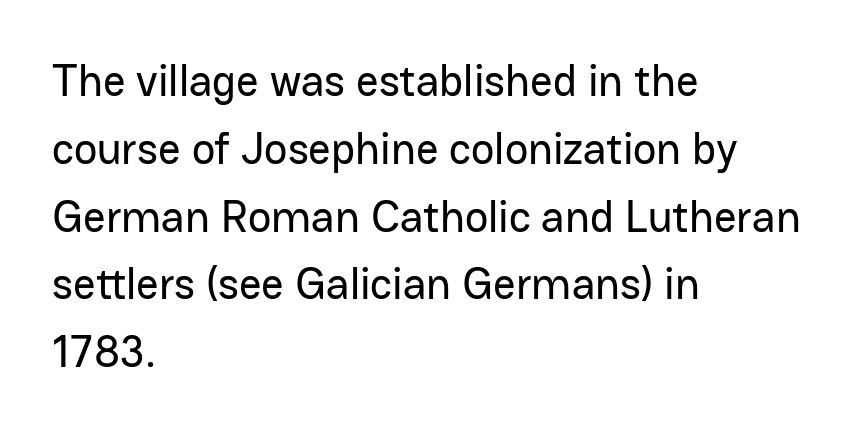
The vertical gap from one line to the next is medium. The face used here is a sans, in the tradition of grotesques and geometrics. Left-aligned paragraph, ragged on the right. Nothing unusual about the tracking: characters are spaced as the font intends. Unlike italic type, these characters show no tilt at all.
